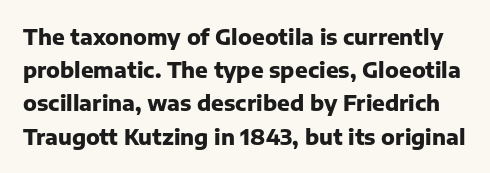
Q: Is the text bold? A: Yes.
Q: Is the text italic (slanted)? A: No, it is upright.
Q: Is the text underlined? A: No.
Q: Is the spacing between letters normal or unusually wide? A: Normal.
Q: Is the spacing between lines tight, normal or loose? A: Normal.
